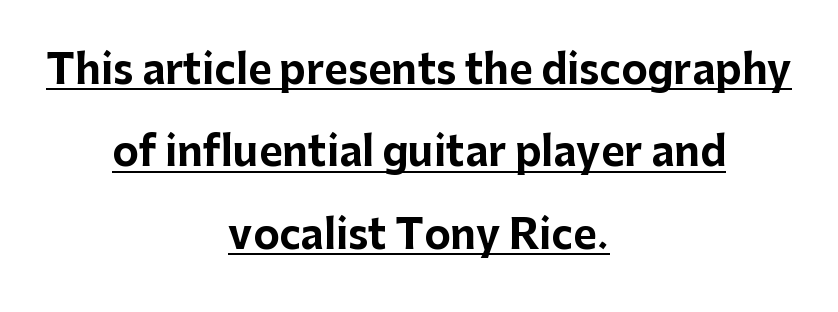
{"serif": "no", "italic": "no", "bold": "yes", "weight": "bold", "width": "normal", "stroke_contrast": "low", "x_height": "medium", "monospaced": "no", "underline": "yes", "align": "center", "line_spacing": "loose", "line_spacing_ratio": 2.06, "letter_spacing": "normal", "letter_spacing_em": 0.0, "glyph_px": 40}
